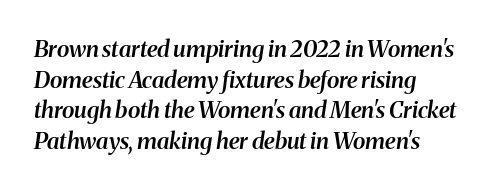
Caption: multi-line text, flush left, ragged right. The space between consecutive lines is moderate. This sample uses plain, unmodified letter spacing. You can tell it's italic because the verticals aren't actually vertical. The area under the type is left untouched.
